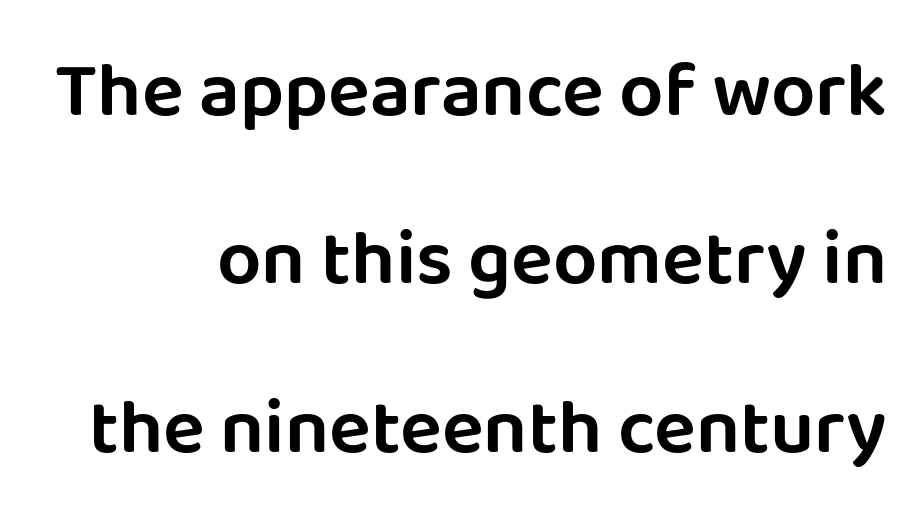
{"serif": "no", "italic": "no", "width": "normal", "stroke_contrast": "low", "x_height": "large", "monospaced": "no", "underline": "no", "align": "right", "line_spacing": "loose", "line_spacing_ratio": 2.16, "letter_spacing": "normal", "letter_spacing_em": 0.0, "glyph_px": 78}
